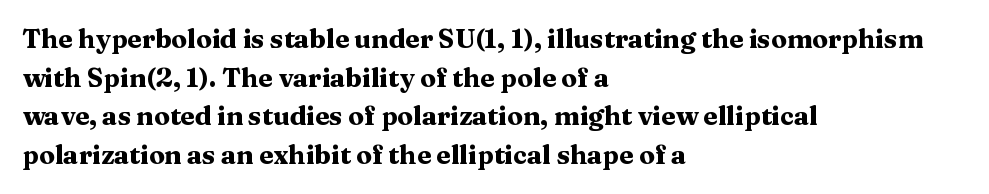
{"italic": "no", "bold": "yes", "underline": "no", "align": "left", "line_spacing": "normal", "line_spacing_ratio": 1.49, "letter_spacing": "normal", "letter_spacing_em": 0.0, "glyph_px": 26}
